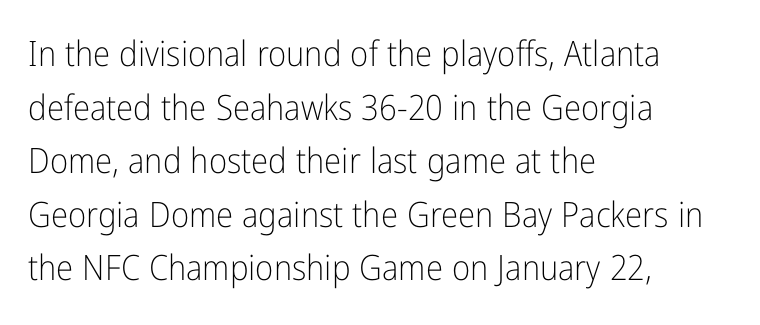
{"serif": "no", "italic": "no", "bold": "no", "weight": "light", "width": "condensed", "stroke_contrast": "low", "x_height": "medium", "monospaced": "no", "underline": "no", "align": "left", "line_spacing": "normal", "line_spacing_ratio": 1.53, "letter_spacing": "normal", "letter_spacing_em": 0.0, "glyph_px": 35}
